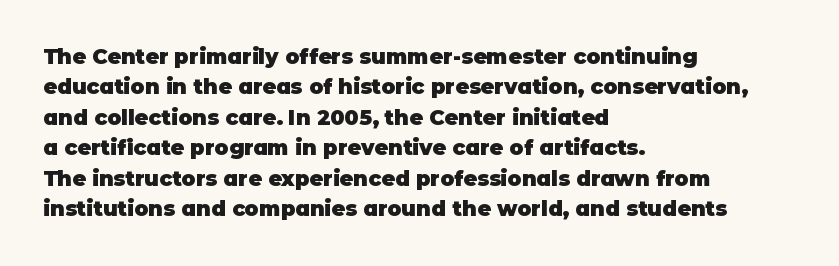
The image shows 21 px bold type, upright; set left-aligned, normal line spacing (1.45x), normal letter spacing, not underlined.
